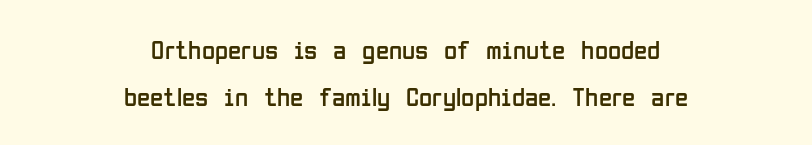
If you folded the block vertically in half, each line would mirror itself in length. The type is set solid horizontally, with unmodified tracking. The letters look calm and open, with moderate or lighter stems. Descenders are the only things crossing below the line.
